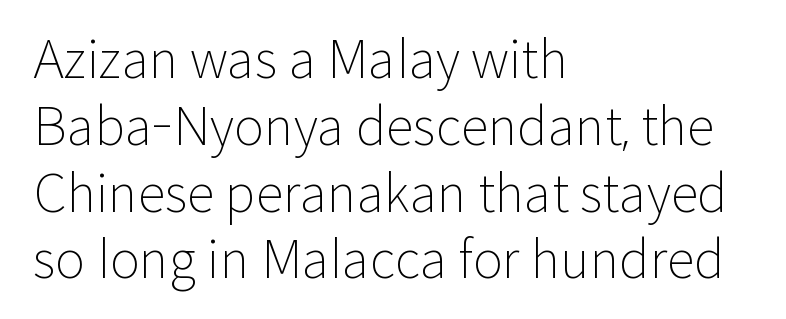
Q: Is the text bold? A: No.
Q: Is the text italic (slanted)? A: No, it is upright.
Q: Is the typeface a serif or a sans-serif typeface? A: Sans-serif.
Q: Is the text underlined? A: No.
Q: How is the paragraph aligned? A: Left-aligned.
Q: Is the spacing between letters normal or unusually wide? A: Normal.
Q: Is the spacing between lines tight, normal or loose? A: Normal.
Q: Width (condensed, normal, or wide)? A: Normal.
Q: Stroke contrast? A: Low.
Q: x-height? A: Medium.
Q: Monospaced? A: No.
